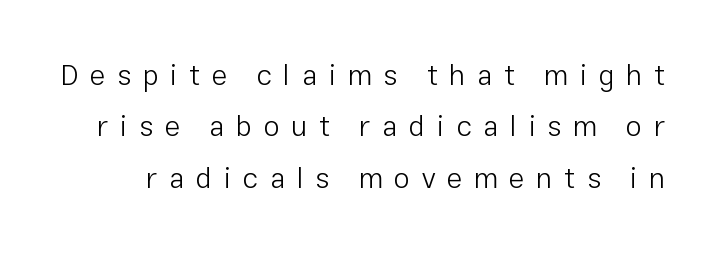
{"serif": "no", "italic": "no", "bold": "no", "weight": "light", "width": "normal", "stroke_contrast": "low", "x_height": "medium", "monospaced": "no", "underline": "no", "line_spacing_ratio": 1.77, "letter_spacing": "wide", "letter_spacing_em": 0.4, "glyph_px": 29}
